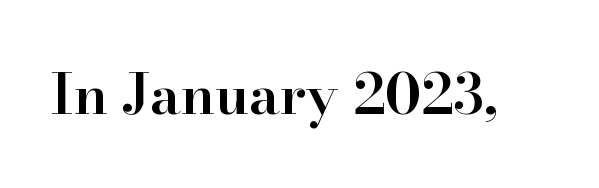
Here the designer chose a conventional face with non-uniform glyph widths. In terms of posture, this sample is upright. What stands out about the letter spacing? Nothing — it is the standard amount. Compared with an ordinary text face, these strokes are moderately heavier — a semibold. Each row of text sits above clean, open space.
